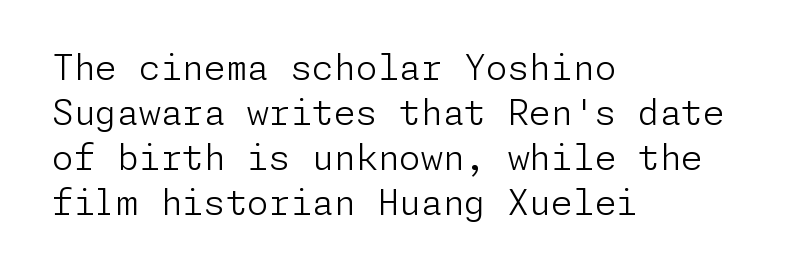
The image shows 35 px light sans-serif type, upright; set left-aligned, normal line spacing (1.29x), normal letter spacing, not underlined; low stroke contrast and a medium x-height.
